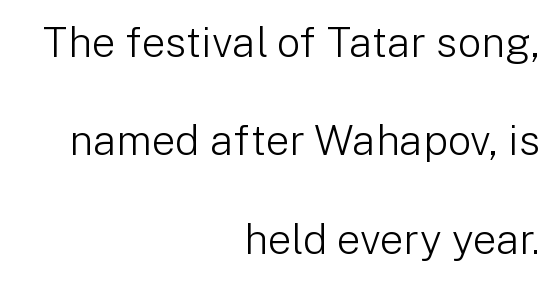
{"serif": "no", "italic": "no", "bold": "no", "weight": "light", "width": "normal", "stroke_contrast": "low", "x_height": "medium", "monospaced": "no", "underline": "no", "align": "right", "line_spacing": "loose", "line_spacing_ratio": 2.34, "letter_spacing": "normal", "letter_spacing_em": 0.0, "glyph_px": 42}
